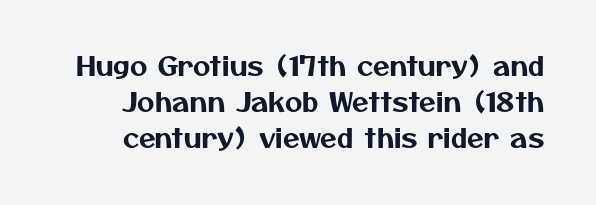
Q: Is the text underlined? A: No.
Q: Is the spacing between letters normal or unusually wide? A: Normal.
Q: Is the spacing between lines tight, normal or loose? A: Normal.
